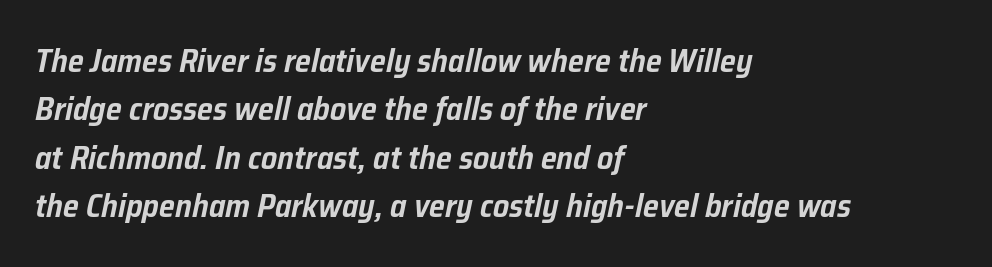
{"italic": "yes", "lean": "right", "slant_degrees": 12, "width": "normal", "stroke_contrast": "low", "x_height": "medium", "monospaced": "no", "underline": "no", "align": "left", "line_spacing": "normal", "line_spacing_ratio": 1.51, "letter_spacing": "normal", "letter_spacing_em": 0.0, "glyph_px": 32}
